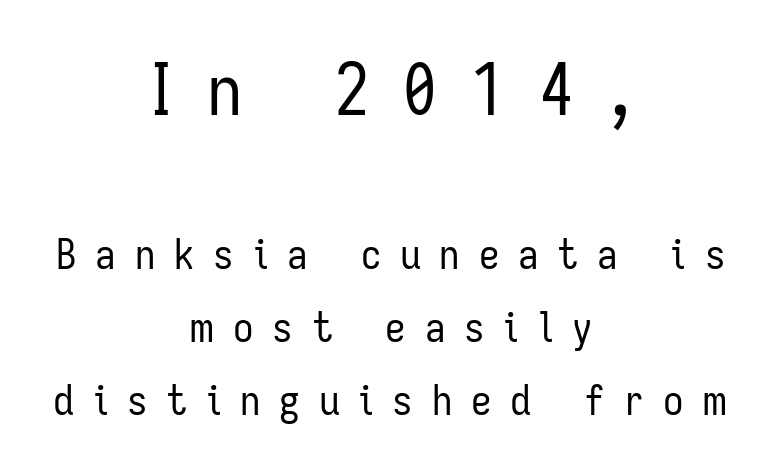
Q: Is the text bold? A: No.
Q: Is the text italic (slanted)? A: No, it is upright.
Q: Is the typeface a serif or a sans-serif typeface? A: Sans-serif.
Q: Is the text underlined? A: No.
Q: How is the paragraph aligned? A: Centered.
Q: Is the spacing between letters normal or unusually wide? A: Unusually wide.
Q: Which block of text is set in a larger size, the first (top) or the second (bottom)? A: The first (top) one.
Q: Width (condensed, normal, or wide)? A: Condensed.
Q: Stroke contrast? A: Low.
Q: x-height? A: Medium.
Q: Monospaced? A: No.
